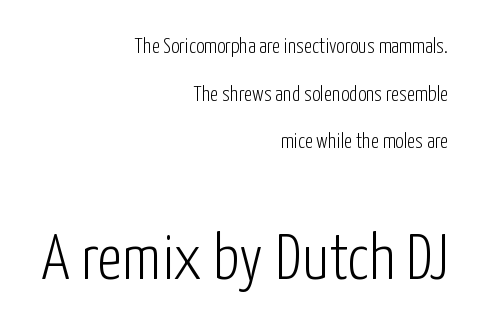
The image shows 64 px light, condensed sans-serif type, upright; set right-aligned, loose line spacing (2.27x), normal letter spacing, not underlined; the second (bottom) block is 3.05x larger; low stroke contrast and a medium x-height.
